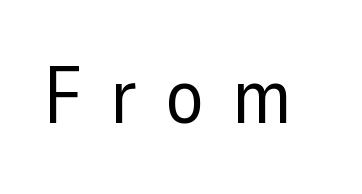
Between one letter and the next there's a generous, obvious gap. When letters stand straight like this, we call the style roman or upright. Serifs: no, the terminals of the letterforms are clean. Plain, unruled lines of type. No heavy texture on the line: the type isn't bold.
